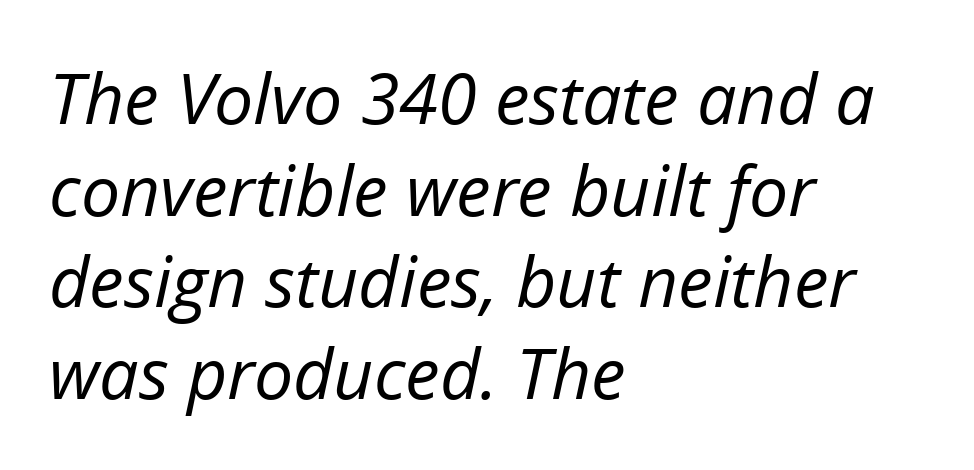
Q: Is the text bold? A: No.
Q: Is the text italic (slanted)? A: Yes, it leans right by about 12 degrees.
Q: Is the text underlined? A: No.
Q: How is the paragraph aligned? A: Left-aligned.
Q: Is the spacing between letters normal or unusually wide? A: Normal.
Q: Is the spacing between lines tight, normal or loose? A: Normal.
Q: Width (condensed, normal, or wide)? A: Normal.
Q: Stroke contrast? A: Low.
Q: x-height? A: Medium.
Q: Monospaced? A: No.
